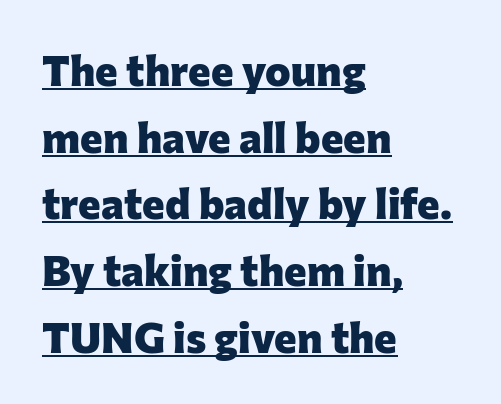
The image shows 43 px heavy sans-serif type, upright; set left-aligned, normal line spacing (1.55x), normal letter spacing, underlined; low stroke contrast and a medium x-height.
